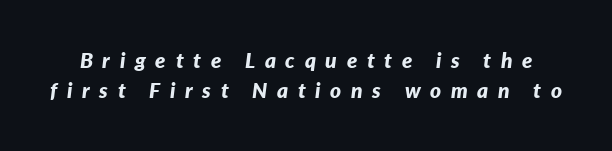
Only glyphs here, with clear space below each row. Is the type bold? Yes — the strokes are clearly thick and heavy. Vertically, the passage feels balanced, rows spaced as you'd expect. Style check: oblique. Glyph-to-glyph distance is far greater than everyday printed text.
